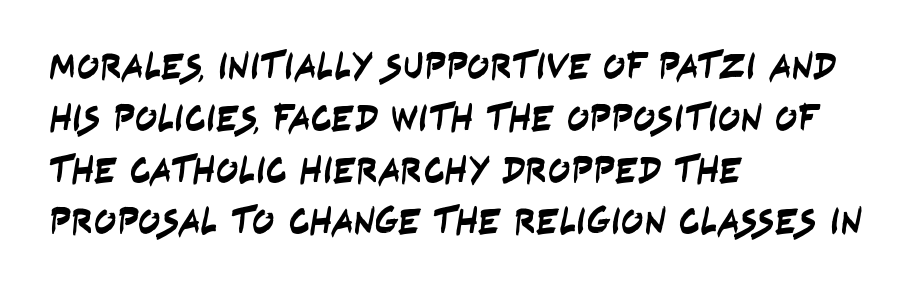
The image shows 37 px condensed sans-serif type; set left-aligned, normal line spacing (1.4x), normal letter spacing, not underlined; low stroke contrast and a large x-height.
